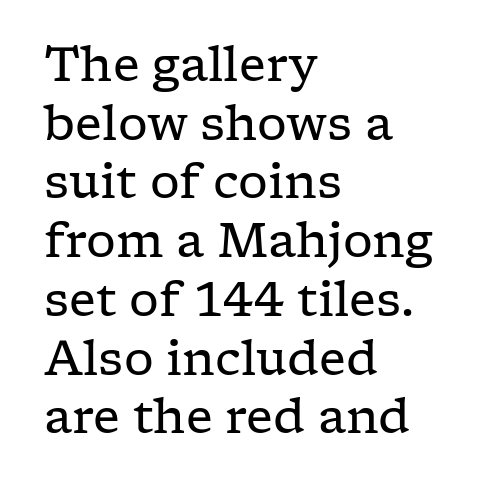
The image shows 47 px regular-weight, wide serif type, upright; set left-aligned, normal line spacing (1.25x), normal letter spacing, not underlined; low stroke contrast and a medium x-height.
